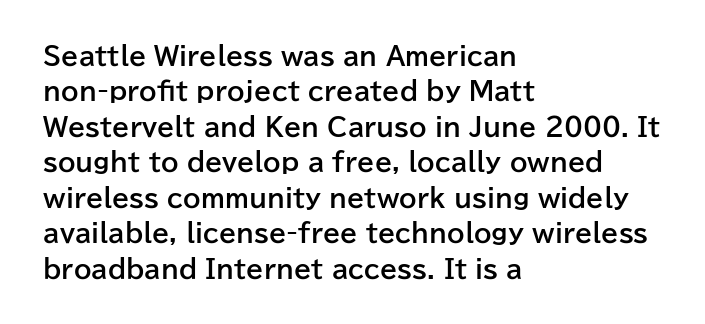
The strokes are fattened all the way to bold. Does the copy run flush right? No — it runs flush left. The face used here is rendered with its standard letterfit. Does the leading feel generous? No, just average. The typography opts for an upright posture over an oblique one.
